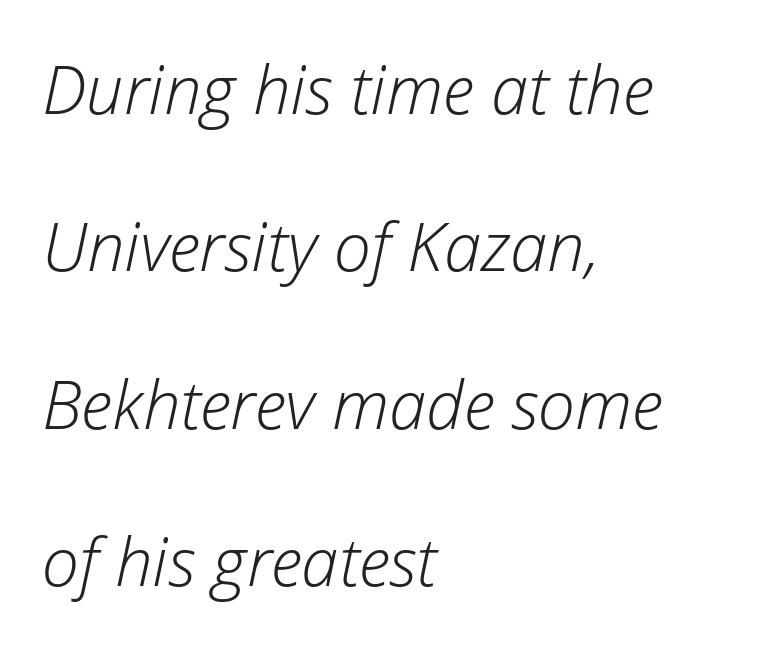
Q: Is the text bold? A: No.
Q: Is the text italic (slanted)? A: Yes, it leans right by about 12 degrees.
Q: Is the text underlined? A: No.
Q: How is the paragraph aligned? A: Left-aligned.
Q: Is the spacing between letters normal or unusually wide? A: Normal.
Q: Is the spacing between lines tight, normal or loose? A: Loose.
Q: Width (condensed, normal, or wide)? A: Normal.
Q: Stroke contrast? A: Low.
Q: x-height? A: Medium.
Q: Monospaced? A: No.
